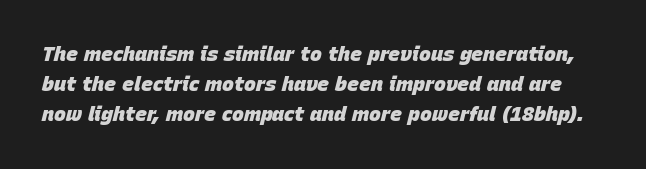
{"italic": "yes", "lean": "right", "slant_degrees": 15, "bold": "yes", "underline": "no", "line_spacing": "normal", "line_spacing_ratio": 1.51, "letter_spacing": "normal", "letter_spacing_em": 0.0, "glyph_px": 20}
